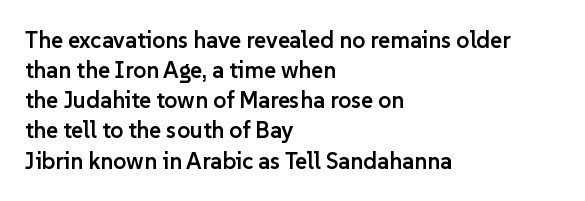
{"italic": "no", "bold": "semi", "underline": "no", "align": "left", "line_spacing": "normal", "line_spacing_ratio": 1.31, "letter_spacing": "normal", "letter_spacing_em": 0.0, "glyph_px": 23}
